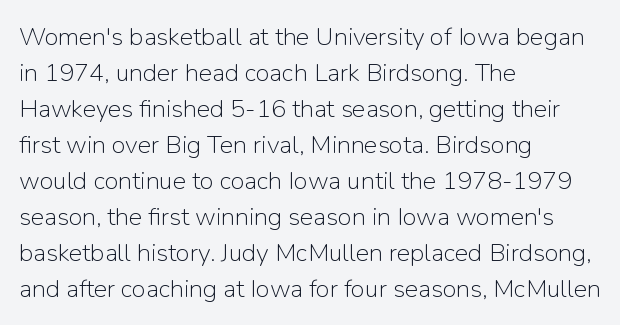
The rendering anchors every line to the left-hand side. Words appear dense and cohesive because spacing is normal. Does the leading feel generous? No, just average. A quiet, ordinary-to-light weight characterises the typeface.
